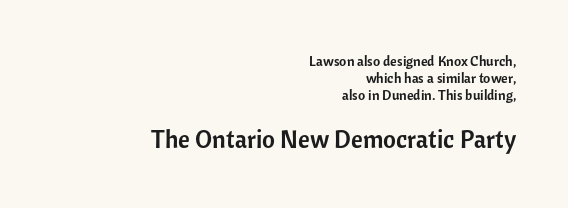
Caption: standard tracking, unaltered. Teacher's note: observe the even right margin — that is flush-right alignment. Which of the two is more prominent by size? The second, at the bottom. Plain, unruled lines of type. Posture: upright roman.
